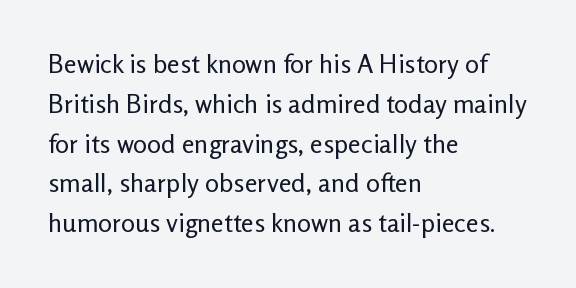
{"italic": "no", "bold": "no", "underline": "no", "align": "left", "line_spacing": "normal", "line_spacing_ratio": 1.53, "letter_spacing": "normal", "letter_spacing_em": 0.0, "glyph_px": 26}
